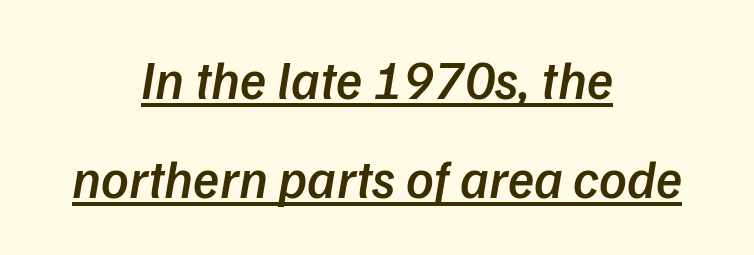
{"serif": "no", "bold": "semi", "weight": "semibold", "width": "normal", "stroke_contrast": "low", "x_height": "medium", "monospaced": "no", "underline": "yes", "align": "center", "line_spacing_ratio": 1.84, "letter_spacing": "normal", "letter_spacing_em": 0.0, "glyph_px": 54}
